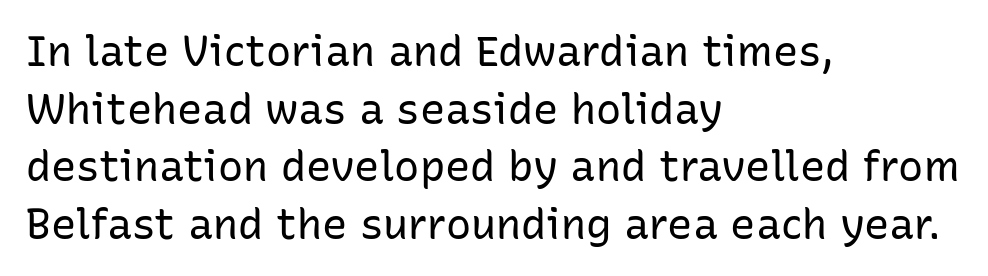
Does the lettering tilt? It doesn't — this is upright. Just letters on the line, the space beneath them empty. No heavy texture on the line: the type isn't bold. Summary of vertical rhythm: regular, with standard interline spacing. The characters display no serif detailing; their extremities are plain. These lines stack with their left ends in a neat column.
